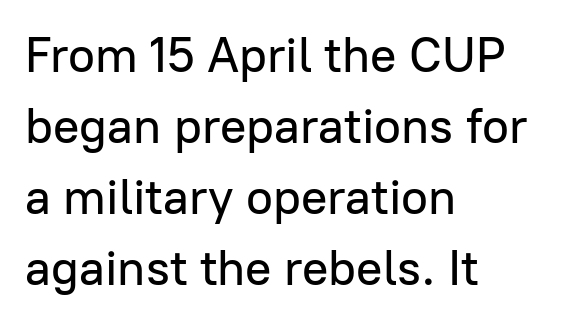
The image shows 49 px sans-serif type, upright; set left-aligned, normal line spacing (1.45x), normal letter spacing, not underlined; low stroke contrast and a medium x-height.
